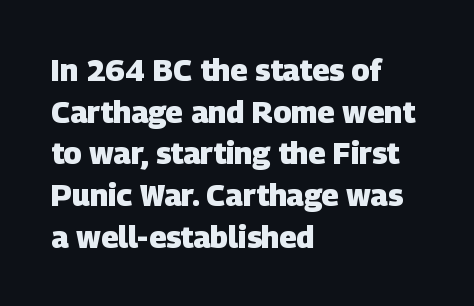
{"serif": "no", "bold": "yes", "weight": "heavy", "width": "normal", "stroke_contrast": "low", "x_height": "large", "monospaced": "no", "underline": "no", "align": "left", "line_spacing": "normal", "line_spacing_ratio": 1.39, "letter_spacing": "normal", "letter_spacing_em": 0.0, "glyph_px": 30}
